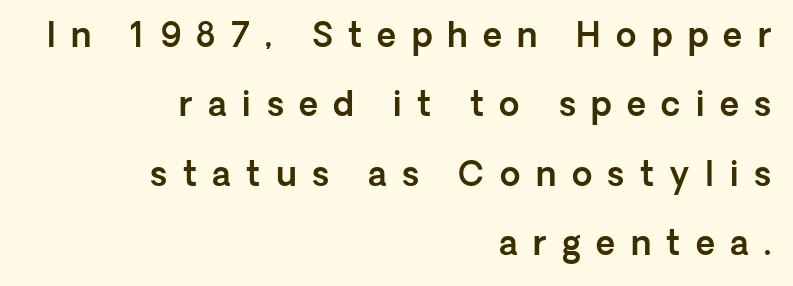
{"serif": "no", "italic": "no", "width": "normal", "x_height": "medium", "monospaced": "no", "underline": "no", "align": "right", "line_spacing": "loose", "line_spacing_ratio": 2.1, "letter_spacing": "wide", "letter_spacing_em": 0.47, "glyph_px": 33}
